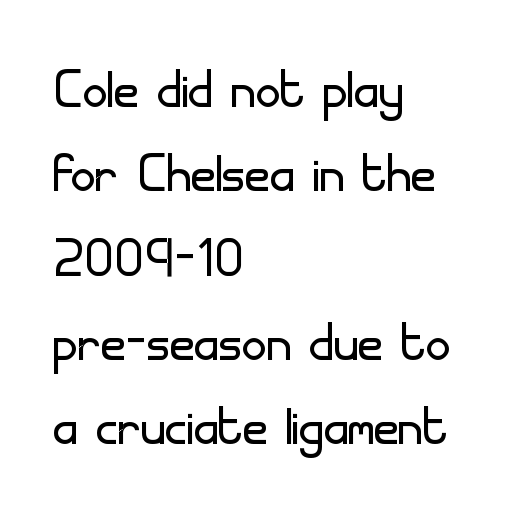
The image shows 68 px light sans-serif type, upright; set left-aligned, line spacing 1.24x, normal letter spacing, not underlined; low stroke contrast and a small x-height.
